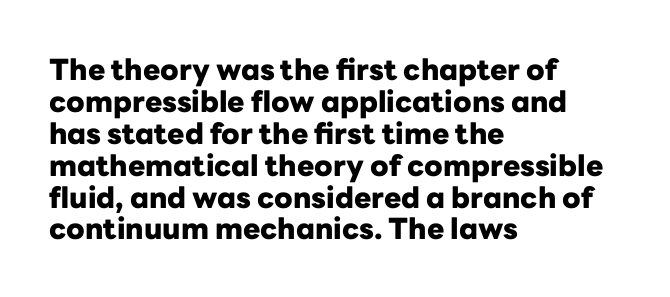
Q: Is the text bold? A: Yes.
Q: Is the text italic (slanted)? A: No, it is upright.
Q: Is the typeface a serif or a sans-serif typeface? A: Sans-serif.
Q: Is the text underlined? A: No.
Q: How is the paragraph aligned? A: Left-aligned.
Q: Is the spacing between letters normal or unusually wide? A: Normal.
Q: Is the spacing between lines tight, normal or loose? A: Tight.
Q: Width (condensed, normal, or wide)? A: Normal.
Q: Stroke contrast? A: Low.
Q: x-height? A: Medium.
Q: Monospaced? A: No.
